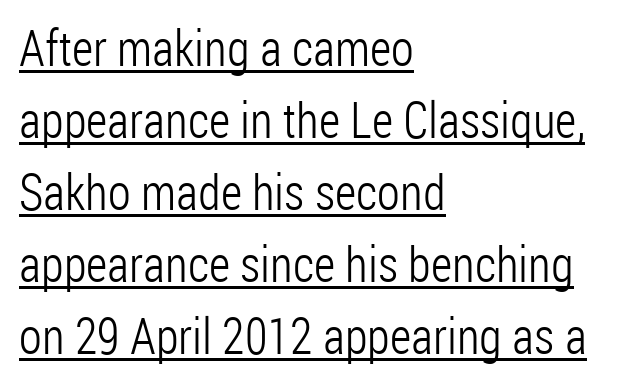
{"serif": "no", "italic": "no", "bold": "no", "weight": "light", "width": "condensed", "stroke_contrast": "low", "x_height": "medium", "monospaced": "no", "underline": "yes", "align": "left", "line_spacing": "normal", "line_spacing_ratio": 1.44, "letter_spacing": "normal", "letter_spacing_em": 0.0, "glyph_px": 50}
